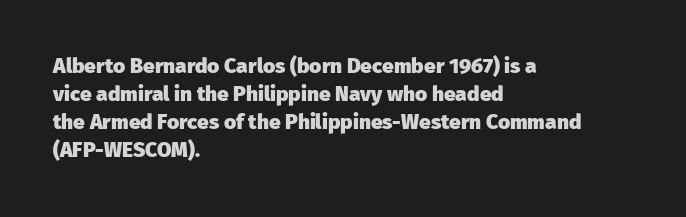
The image shows 21 px bold type, upright; set left-aligned, normal line spacing (1.34x), normal letter spacing, not underlined.
